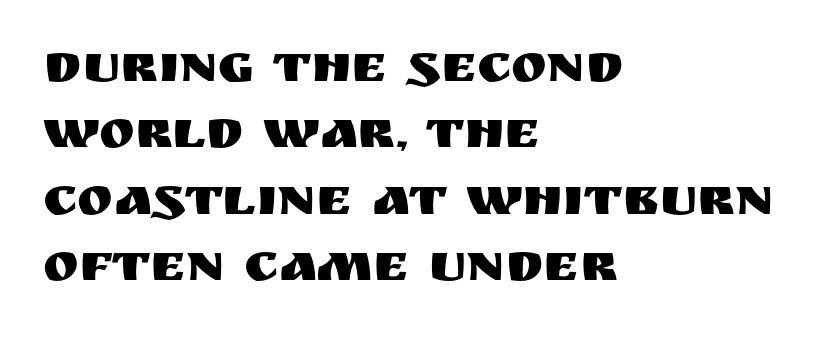
The image shows 54 px sans-serif type, upright; set left-aligned, line spacing 1.23x, normal letter spacing, not underlined; medium stroke contrast and a large x-height.
